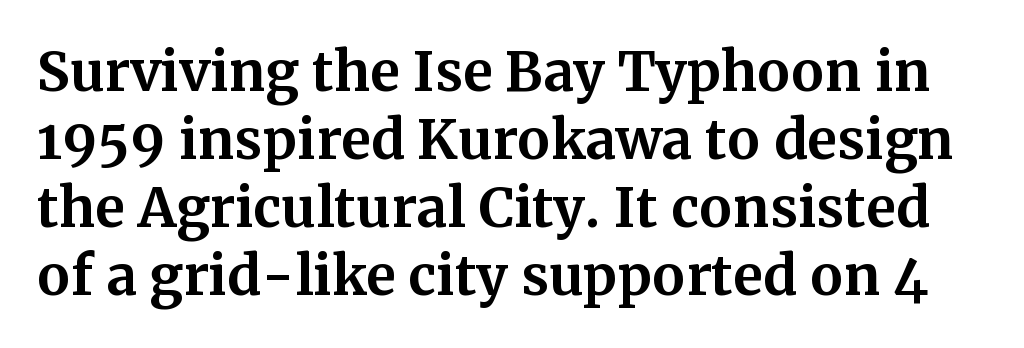
The image shows 54 px bold serif type, upright; set normal line spacing (1.26x), normal letter spacing, not underlined; medium stroke contrast and a medium x-height.
